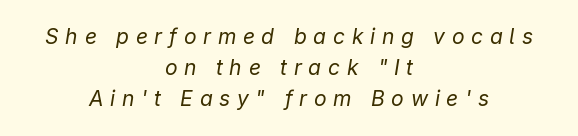
The image shows 21 px text type, italic (leaning right); set centered, normal line spacing (1.48x), unusually wide letter spacing (+0.32 em), not underlined.
